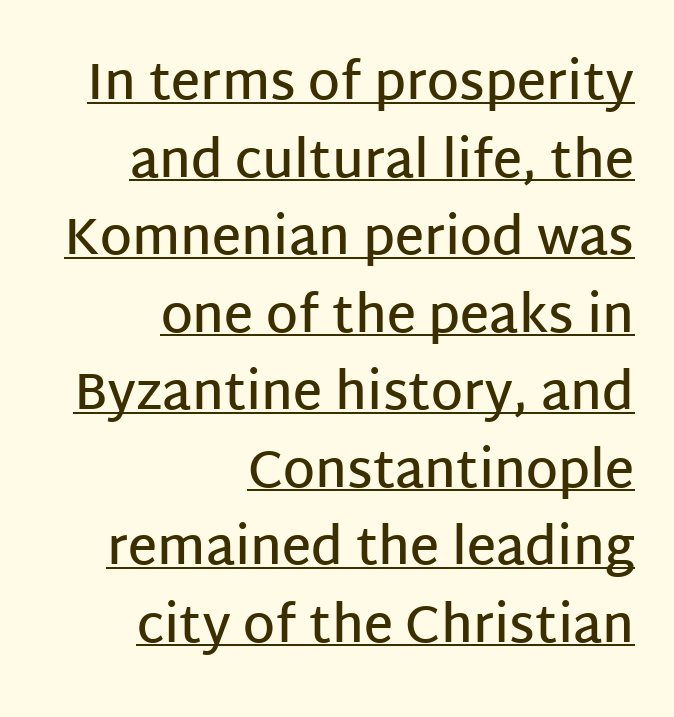
This sample has the flowing, uneven cadence of proportional lettering. Where is the straight margin? On the right. The specimen reads as upright at a glance. The designer left line spacing at the default. Compared with typical body copy, the letter spacing here is the same. Semibold letterforms, between regular and bold.
